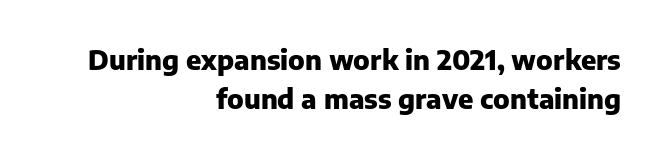
Q: Is the text bold? A: Yes.
Q: Is the text italic (slanted)? A: No, it is upright.
Q: Is the text underlined? A: No.
Q: How is the paragraph aligned? A: Right-aligned.
Q: Is the spacing between letters normal or unusually wide? A: Normal.
Q: Is the spacing between lines tight, normal or loose? A: Normal.
